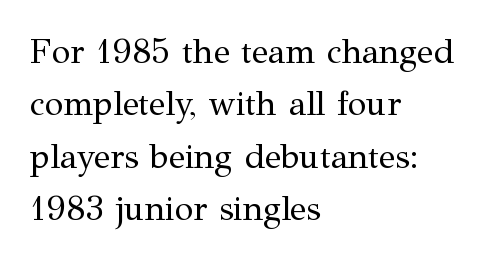
The rendering keeps characters at their native spacing. The rendering anchors every line to the left-hand side. These glyphs show unthickened strokes, regular width or finer. Designer's note — italics off, roman on. Check the space under the baseline: it is left empty. Each letter keeps its own natural width here, so spacing adapts to shape.
